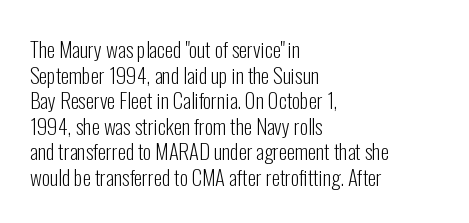
{"italic": "no", "bold": "no", "underline": "no", "align": "left", "line_spacing_ratio": 1.22, "letter_spacing": "normal", "letter_spacing_em": 0.0, "glyph_px": 21}
